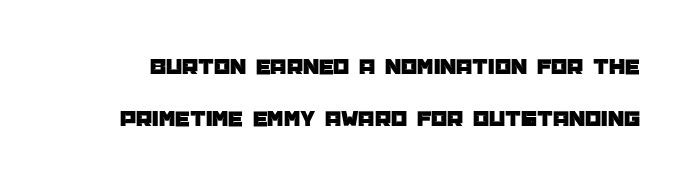
The image shows 23 px text type, upright; set loose line spacing (2.28x), normal letter spacing, not underlined.
